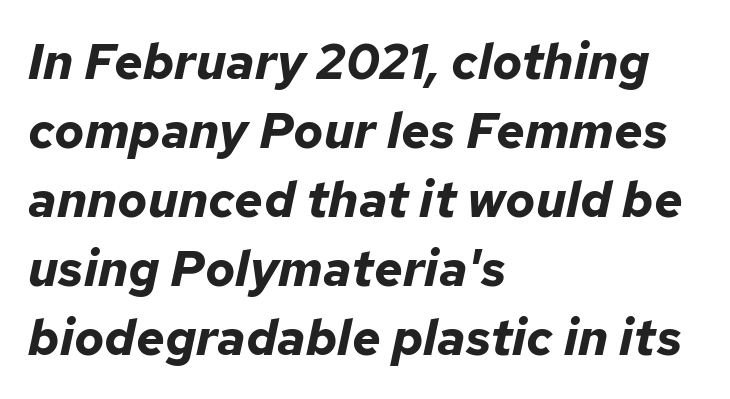
{"italic": "yes", "lean": "right", "slant_degrees": 12, "bold": "yes", "weight": "bold", "width": "normal", "stroke_contrast": "low", "x_height": "medium", "monospaced": "no", "underline": "no", "align": "left", "line_spacing": "normal", "line_spacing_ratio": 1.38, "letter_spacing": "normal", "letter_spacing_em": 0.0, "glyph_px": 50}
